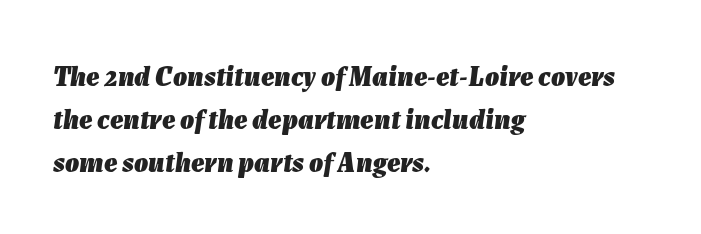
Would a proofreader flag this as italicized? Yes. Regarding leading, the lines here are spaced in the standard way. A dark, heavy texture on the line: the type is bold. The face used here is rendered with its standard letterfit. Descenders are the only things crossing below the line. Looks like regular typesetting: each glyph gets only the width it needs.
